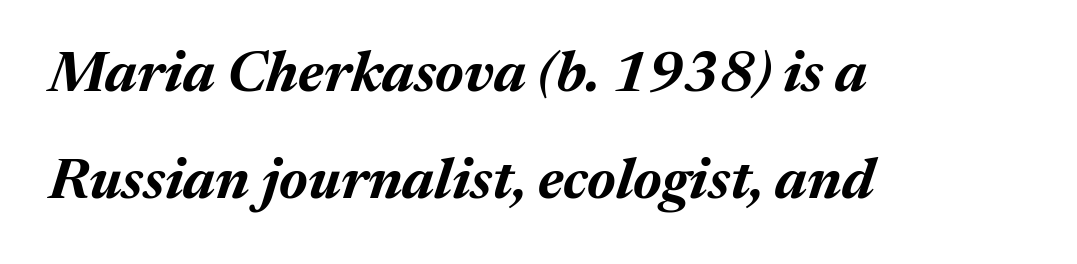
The ragged edge is on the right, which tells us the setting is flush left. The text carries the slant typical of an italic or oblique font. Any mark beneath the type? The region is blank. Looks like regular typesetting: each glyph gets only the width it needs. Does extra space separate the letters? No, they use regular spacing.
